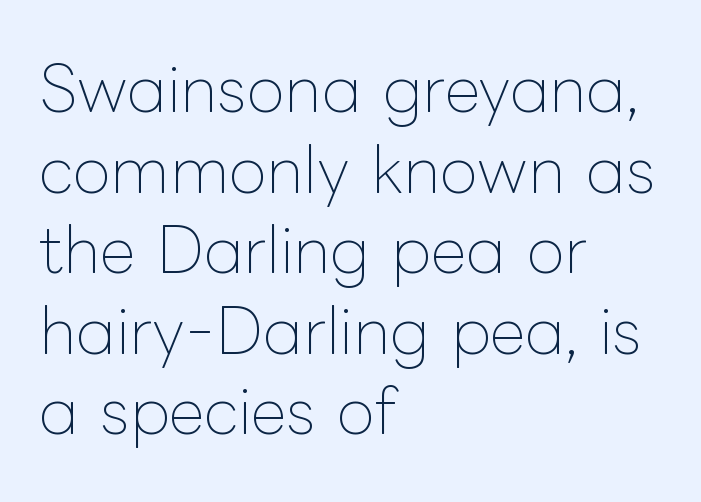
The image shows 62 px thin type, upright; set left-aligned, normal line spacing (1.3x), normal letter spacing, not underlined; low stroke contrast and a medium x-height.
